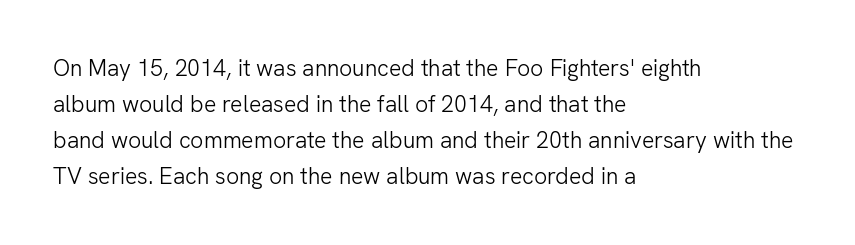
{"italic": "no", "bold": "no", "underline": "no", "align": "left", "line_spacing": "normal", "line_spacing_ratio": 1.57, "letter_spacing": "normal", "letter_spacing_em": 0.0, "glyph_px": 23}
